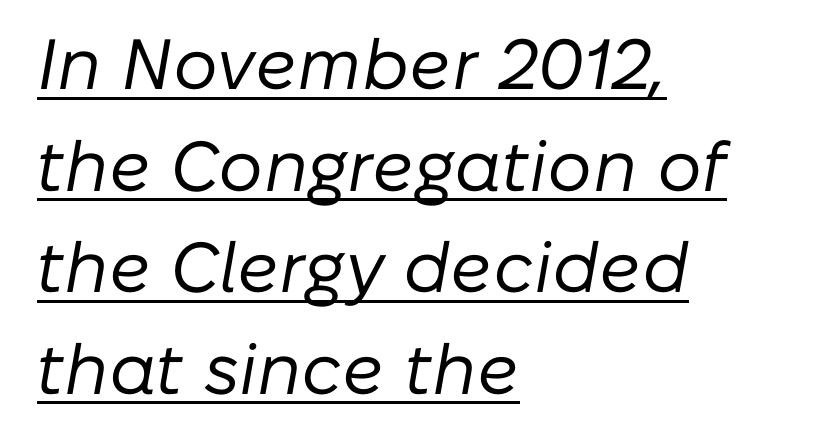
{"italic": "yes", "lean": "right", "slant_degrees": 10, "bold": "no", "weight": "regular", "width": "normal", "stroke_contrast": "low", "x_height": "medium", "monospaced": "no", "underline": "yes", "align": "left", "line_spacing": "normal", "line_spacing_ratio": 1.43, "letter_spacing": "normal", "letter_spacing_em": 0.0, "glyph_px": 71}
